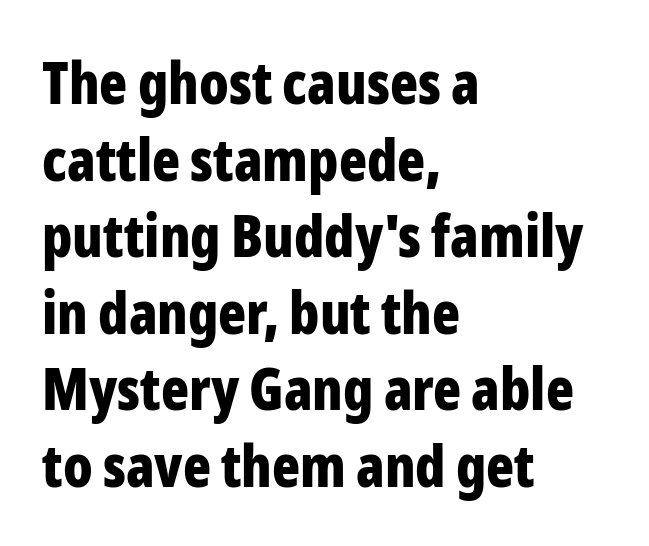
Caption: bold face, heavy strokes. Line beginnings align vertically; line endings do not. Proportional: the letters do not fall into vertical columns. Vertical strokes here are truly vertical. The glyphs are unaccompanied by any horizontal stroke below them. Horizontal bands of white between lines are of average thickness.
